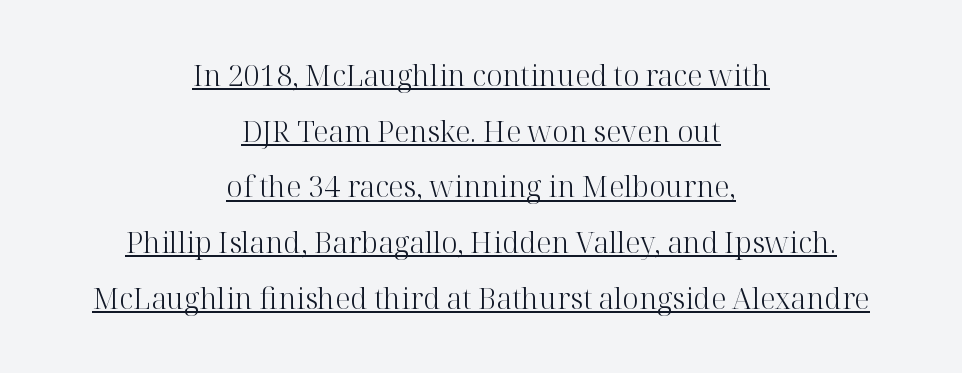
{"serif": "yes", "italic": "no", "bold": "no", "weight": "light", "width": "normal", "stroke_contrast": "high", "x_height": "medium", "monospaced": "no", "underline": "yes", "align": "center", "line_spacing": "loose", "line_spacing_ratio": 1.92, "letter_spacing": "normal", "letter_spacing_em": 0.0, "glyph_px": 29}
